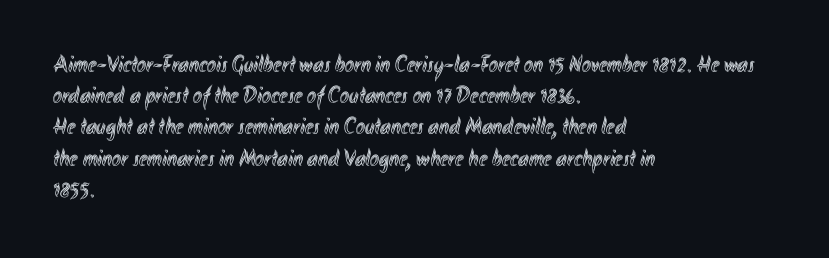
Q: Is the text italic (slanted)? A: Yes.
Q: Is the text underlined? A: No.
Q: How is the paragraph aligned? A: Left-aligned.
Q: Is the spacing between letters normal or unusually wide? A: Normal.
Q: Is the spacing between lines tight, normal or loose? A: Normal.
